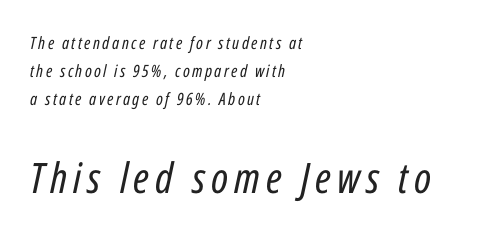
{"italic": "yes", "lean": "right", "slant_degrees": 12, "bold": "no", "weight": "regular", "width": "condensed", "stroke_contrast": "low", "x_height": "medium", "monospaced": "no", "underline": "no", "align": "left", "line_spacing": "normal", "line_spacing_ratio": 1.65, "larger_block": "second", "size_ratio": 2.47, "glyph_px": 42}
